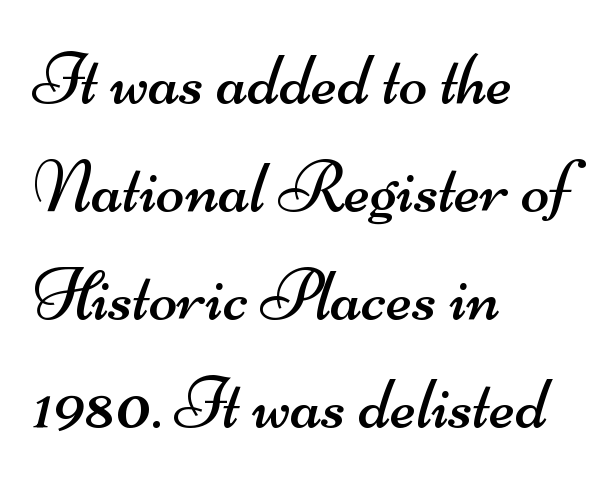
This rendering features lettering with no underline. Spacing verdict: proportional, widths tailored to each character. These lines are set flush left with a ragged right edge. The text was rendered using a sans face with plain stroke endings. The gaps between neighbouring characters are ordinary and unremarkable.
